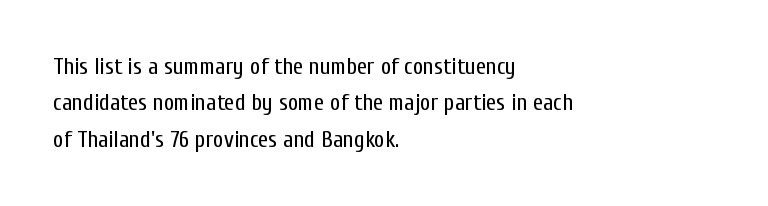
The image shows 23 px text type, upright; set left-aligned, normal line spacing (1.58x), normal letter spacing, not underlined.
